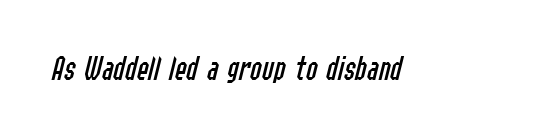
The face used here is proportionally spaced, like ordinary book or web type. Does the lettering tilt? It does — this is italic. Ink coverage per letter is moderate at most. Each row of text sits above clean, open space. Observe the ordinary spacing: letters are neighbours, not strangers.
